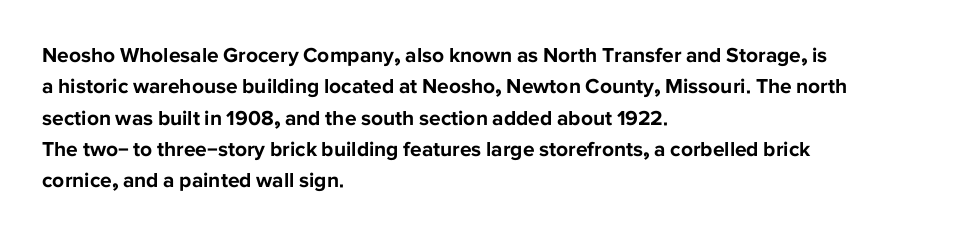
The passage shown is emphatically bold. The specimen reads as upright at a glance. Alignment: flush left. What stands out about the letter spacing? Nothing — it is the standard amount. The block of text has a typical density, with ordinary space between rows. The words here are not underlined.
